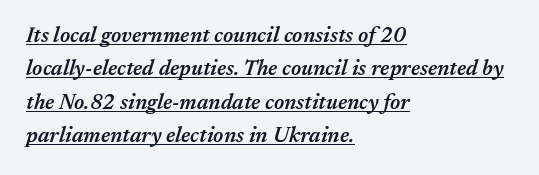
The image shows 21 px text type, italic (leaning right); set left-aligned, normal line spacing (1.59x), normal letter spacing, underlined.
